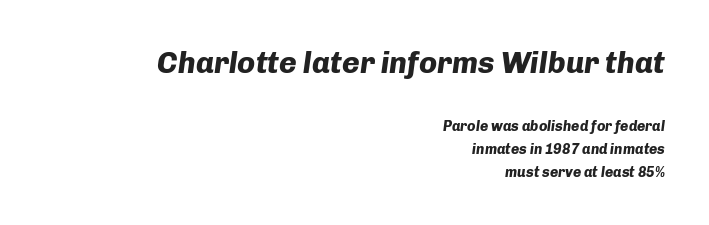
Heavy, bold letterforms. The lines in this sample share a right terminus and differ only in where they begin. Compared with ordinary roman type, these characters are visibly tilted. This rendering leaves character spacing at its baseline value. Larger block? The one above; the one below is distinctly smaller.
